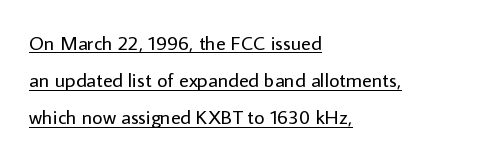
Between one letter and the next there's only the usual sliver of space. Stem width sits at or under what a default text font uses. Where is the straight margin? On the left. Nope, not italic — everything's standing straight.
